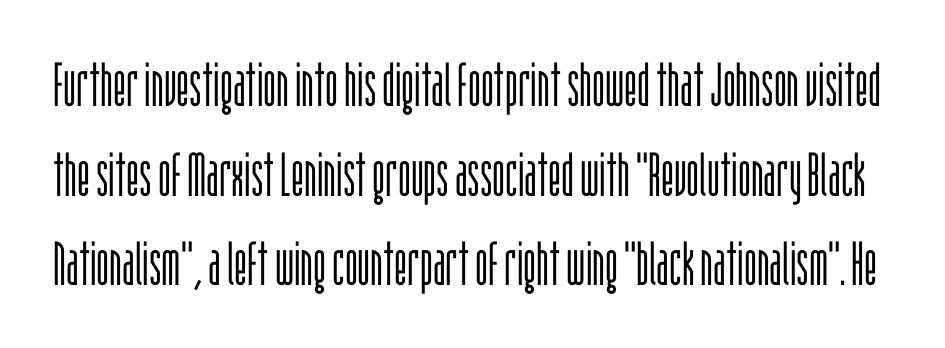
The image shows 61 px light, condensed sans-serif type, upright; set normal line spacing (1.47x), normal letter spacing, not underlined; low stroke contrast and a large x-height.
